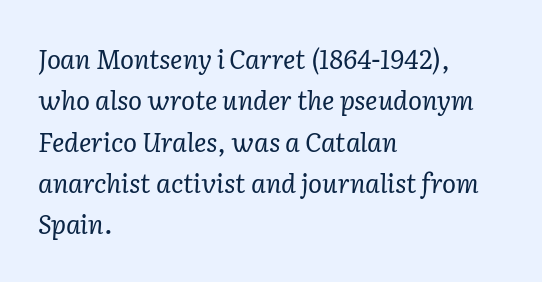
{"italic": "yes", "lean": "right", "slant_degrees": 2, "bold": "no", "underline": "no", "align": "left", "line_spacing": "normal", "line_spacing_ratio": 1.59, "letter_spacing": "normal", "letter_spacing_em": 0.0, "glyph_px": 26}
